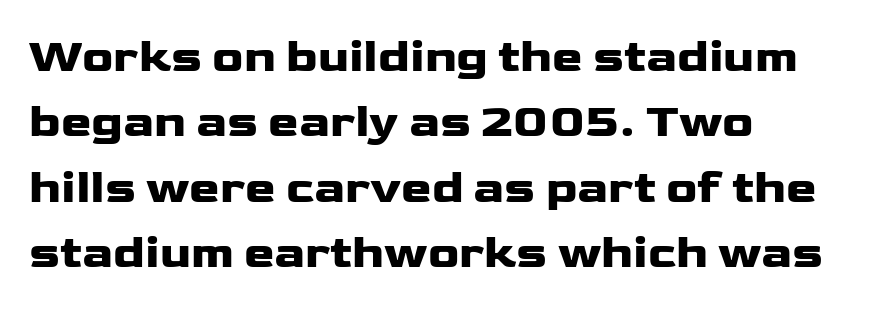
The image shows 46 px heavy, wide sans-serif type, upright; set left-aligned, normal line spacing (1.42x), normal letter spacing, not underlined; low stroke contrast and a medium x-height.
